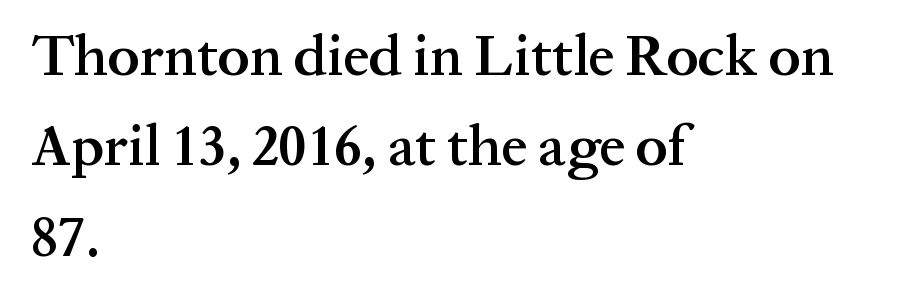
Q: Is the text bold? A: Semi-bold.
Q: Is the text italic (slanted)? A: No, it is upright.
Q: Is the typeface a serif or a sans-serif typeface? A: Serif.
Q: Is the text underlined? A: No.
Q: How is the paragraph aligned? A: Left-aligned.
Q: Is the spacing between letters normal or unusually wide? A: Normal.
Q: Is the spacing between lines tight, normal or loose? A: Normal.
Q: Width (condensed, normal, or wide)? A: Normal.
Q: Stroke contrast? A: Medium.
Q: x-height? A: Medium.
Q: Monospaced? A: No.
